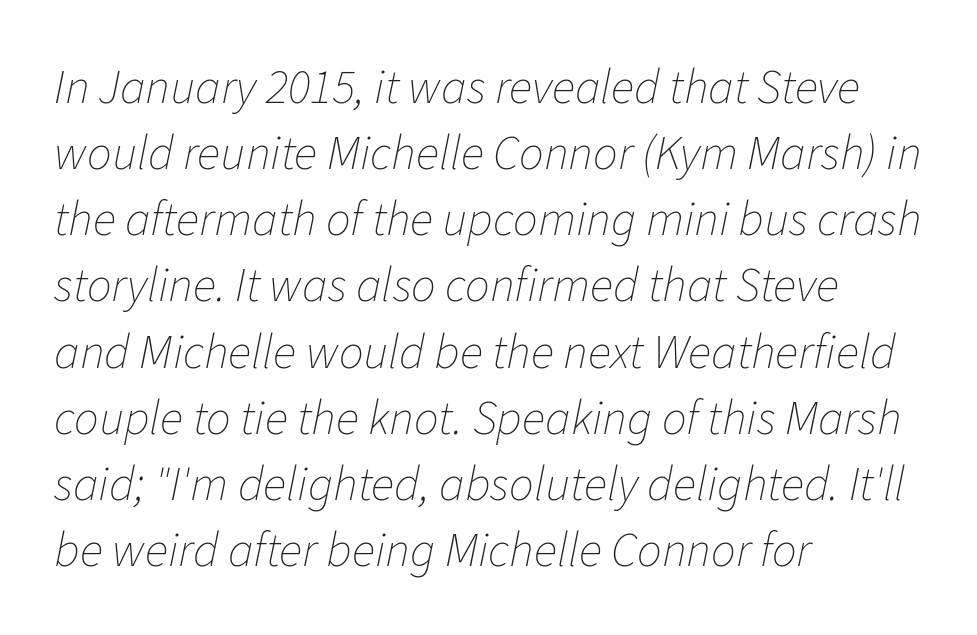
{"italic": "yes", "lean": "right", "slant_degrees": 11, "bold": "no", "weight": "thin", "width": "normal", "stroke_contrast": "low", "x_height": "medium", "monospaced": "no", "underline": "no", "align": "left", "line_spacing": "normal", "line_spacing_ratio": 1.35, "letter_spacing": "normal", "letter_spacing_em": 0.0, "glyph_px": 49}
